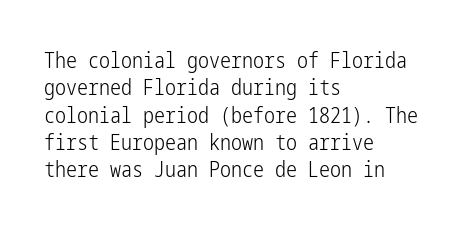
Q: Is the text bold? A: No.
Q: Is the text italic (slanted)? A: No, it is upright.
Q: Is the text underlined? A: No.
Q: How is the paragraph aligned? A: Left-aligned.
Q: Is the spacing between letters normal or unusually wide? A: Normal.
